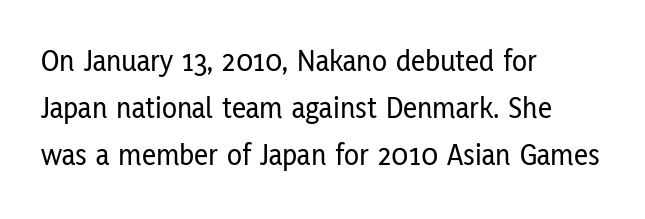
The rendering uses a moderate line-height, typical for paragraphs. Does the copy run flush right? No — it runs flush left. Does the lettering tilt? It doesn't — this is upright. Quick note: underline off.
